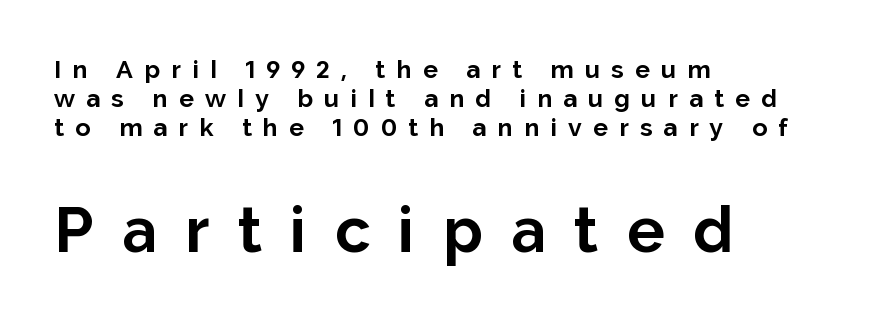
The image shows 63 px bold sans-serif type, upright; set left-aligned, line spacing 1.17x, unusually wide letter spacing (+0.45 em), not underlined; the second (bottom) block is 2.52x larger; low stroke contrast and a medium x-height.
